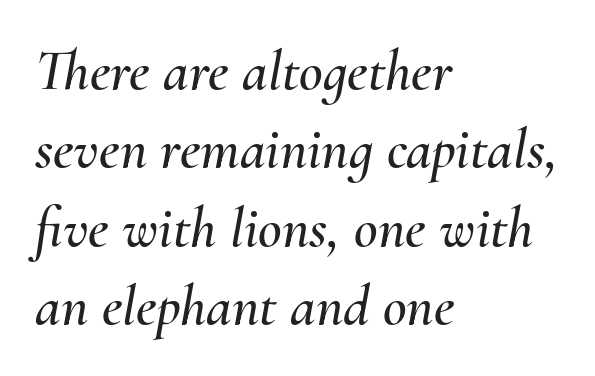
{"italic": "yes", "lean": "right", "slant_degrees": 10, "width": "normal", "stroke_contrast": "medium", "x_height": "small", "monospaced": "no", "underline": "no", "align": "left", "line_spacing": "normal", "line_spacing_ratio": 1.35, "letter_spacing": "normal", "letter_spacing_em": 0.0, "glyph_px": 58}
